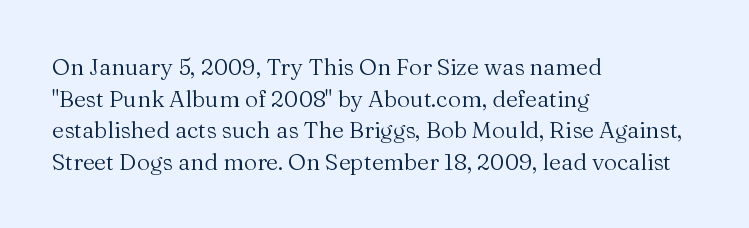
The strokes are not fattened; the text isn't bold. Beneath every word, the page is bare. Every row of glyphs begins at an identical x-position on the left. In terms of posture, this sample is upright.
